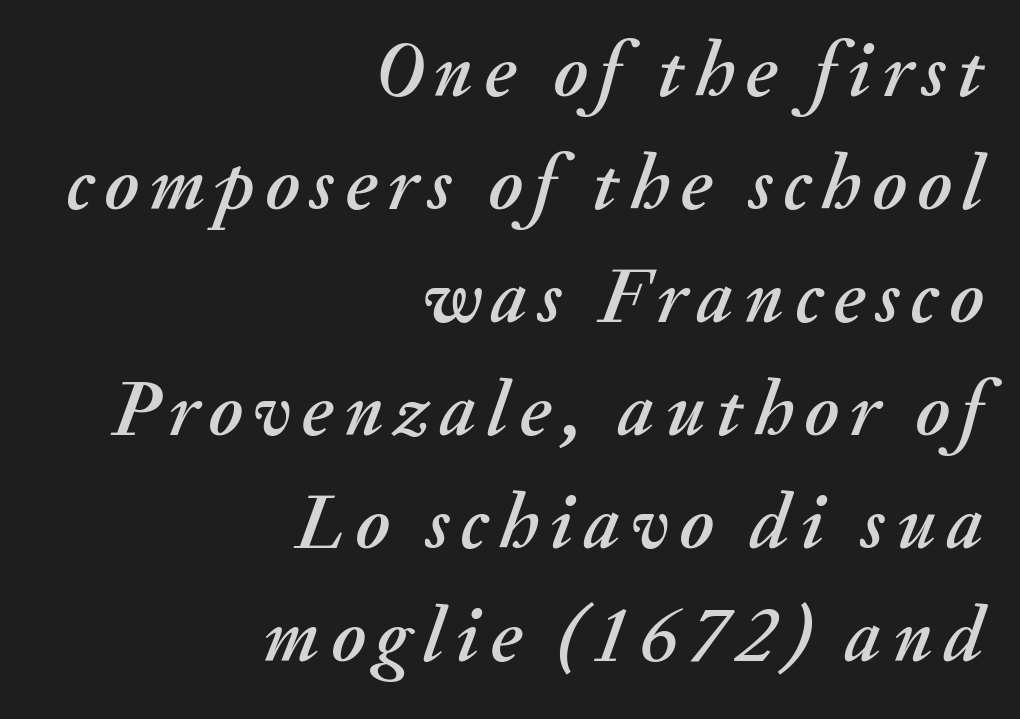
{"italic": "yes", "lean": "right", "slant_degrees": 20, "width": "normal", "stroke_contrast": "medium", "x_height": "small", "monospaced": "no", "underline": "no", "align": "right", "line_spacing": "normal", "line_spacing_ratio": 1.45, "glyph_px": 78}
